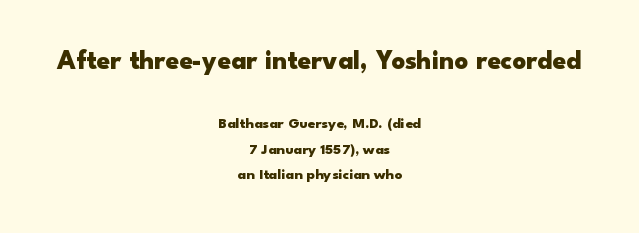
Descenders are the only things crossing below the line. Character size in the leading block exceeds that of the trailing block. Every letter is thick-stroked: bold, no question. Regular leading.
